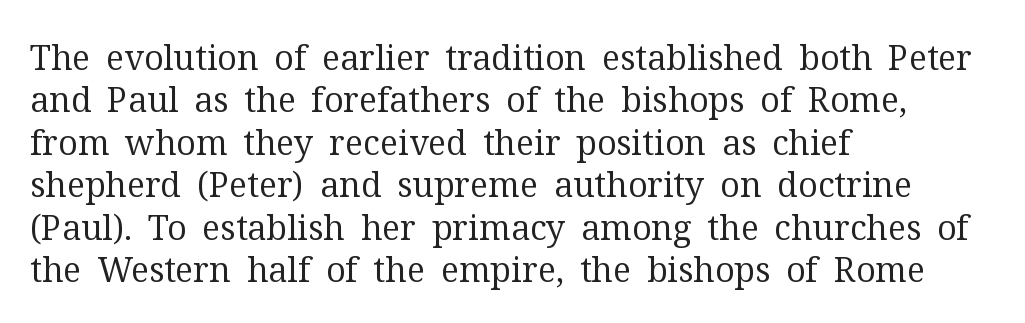
The leading is moderate, giving the passage an even texture. Looks like regular typesetting: each glyph gets only the width it needs. The strokes are not fattened; the text isn't bold. Caption: multi-line text, flush left, ragged right.
